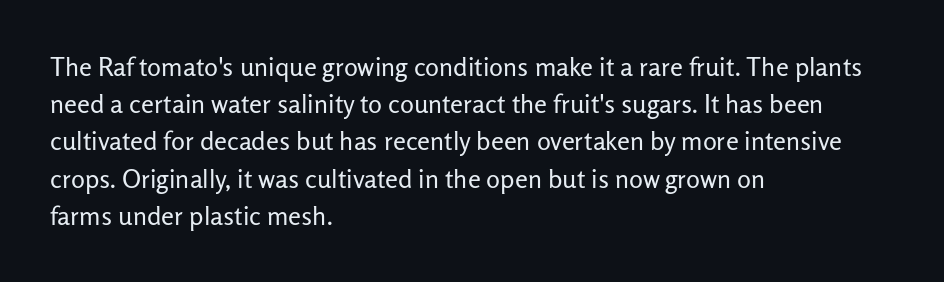
{"italic": "no", "bold": "no", "underline": "no", "align": "left", "line_spacing": "normal", "line_spacing_ratio": 1.43, "letter_spacing": "normal", "letter_spacing_em": 0.0, "glyph_px": 26}
